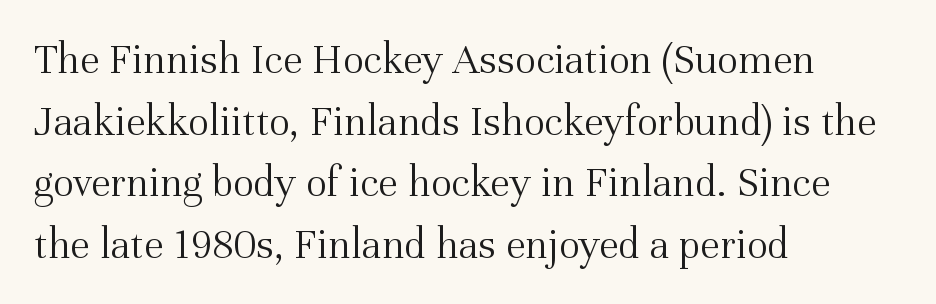
The image shows 44 px light serif type, upright; set left-aligned, normal line spacing (1.4x), normal letter spacing, not underlined; medium stroke contrast and a medium x-height.
